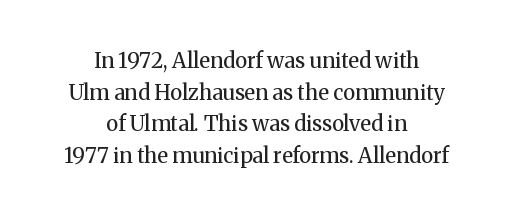
{"italic": "no", "bold": "no", "underline": "no", "align": "center", "line_spacing": "normal", "line_spacing_ratio": 1.51, "letter_spacing": "normal", "letter_spacing_em": 0.0, "glyph_px": 21}
